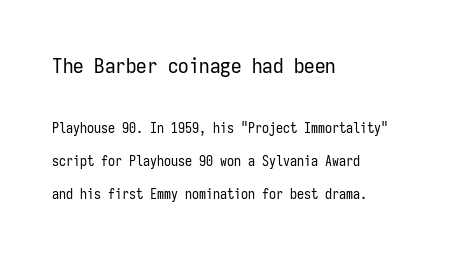
{"italic": "no", "bold": "no", "underline": "no", "align": "left", "line_spacing": "loose", "line_spacing_ratio": 2.37, "letter_spacing": "normal", "letter_spacing_em": 0.0, "larger_block": "first", "size_ratio": 1.5, "glyph_px": 21}
